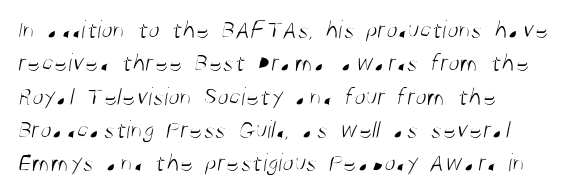
Q: Is the text bold? A: No.
Q: Is the text underlined? A: No.
Q: How is the paragraph aligned? A: Left-aligned.
Q: Is the spacing between letters normal or unusually wide? A: Normal.
Q: Is the spacing between lines tight, normal or loose? A: Normal.
